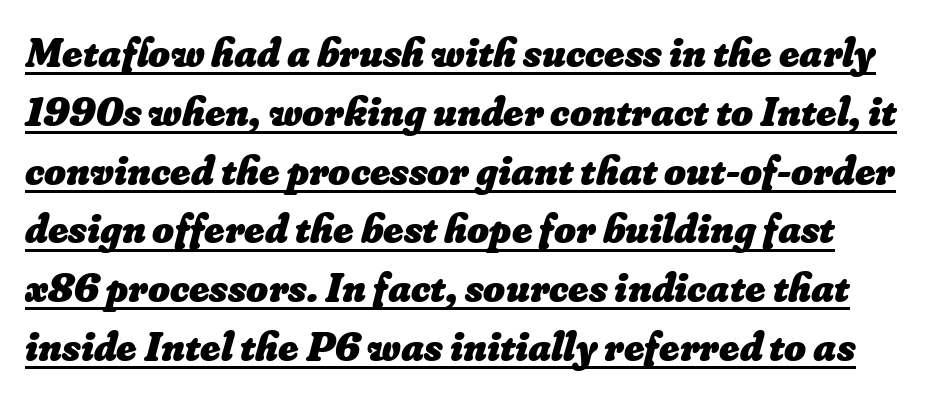
Q: Is the text bold? A: Yes.
Q: Is the text underlined? A: Yes.
Q: Is the spacing between letters normal or unusually wide? A: Normal.
Q: Is the spacing between lines tight, normal or loose? A: Normal.
Q: Width (condensed, normal, or wide)? A: Normal.
Q: Stroke contrast? A: Low.
Q: x-height? A: Small.
Q: Monospaced? A: No.
